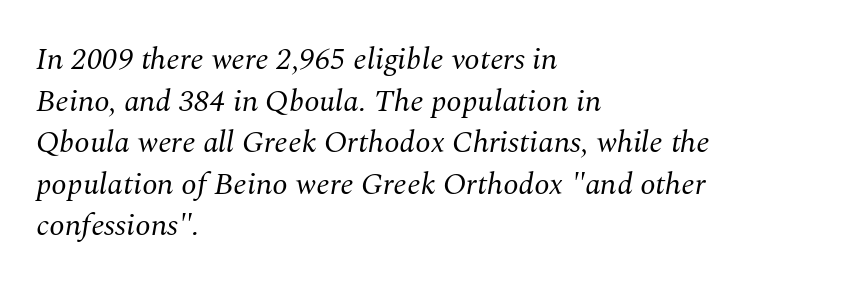
Q: Is the text bold? A: No.
Q: Is the text italic (slanted)? A: Yes, it leans right by about 10 degrees.
Q: Is the typeface a serif or a sans-serif typeface? A: Serif.
Q: Is the text underlined? A: No.
Q: How is the paragraph aligned? A: Left-aligned.
Q: Is the spacing between letters normal or unusually wide? A: Normal.
Q: Is the spacing between lines tight, normal or loose? A: Normal.
Q: Width (condensed, normal, or wide)? A: Normal.
Q: Stroke contrast? A: Medium.
Q: x-height? A: Medium.
Q: Monospaced? A: No.
